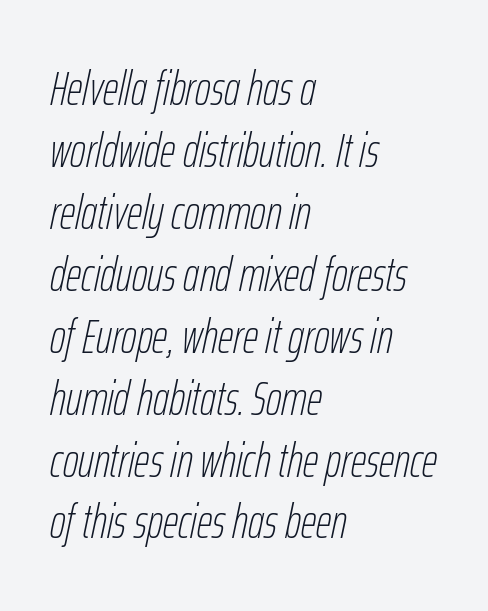
Q: Is the text bold? A: No.
Q: Is the text italic (slanted)? A: Yes, it leans right by about 12 degrees.
Q: Is the text underlined? A: No.
Q: How is the paragraph aligned? A: Left-aligned.
Q: Is the spacing between letters normal or unusually wide? A: Normal.
Q: Is the spacing between lines tight, normal or loose? A: Normal.
Q: Width (condensed, normal, or wide)? A: Condensed.
Q: Stroke contrast? A: Low.
Q: x-height? A: Medium.
Q: Monospaced? A: No.
